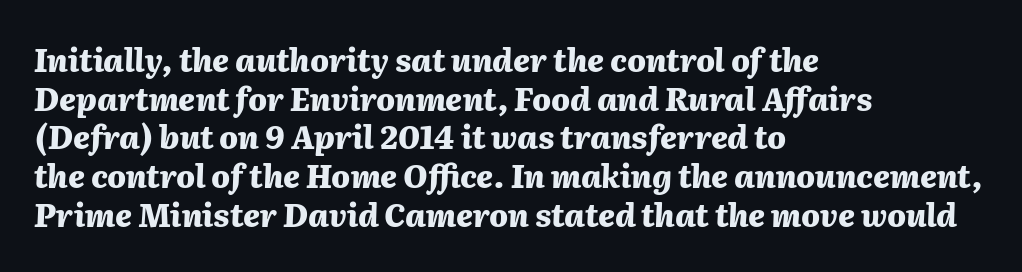
Q: Is the text bold? A: Yes.
Q: Is the text italic (slanted)? A: Yes, it leans right by about 2 degrees.
Q: Is the text underlined? A: No.
Q: How is the paragraph aligned? A: Left-aligned.
Q: Is the spacing between letters normal or unusually wide? A: Normal.
Q: Is the spacing between lines tight, normal or loose? A: Normal.
Q: Width (condensed, normal, or wide)? A: Normal.
Q: Stroke contrast? A: Medium.
Q: x-height? A: Medium.
Q: Monospaced? A: No.
